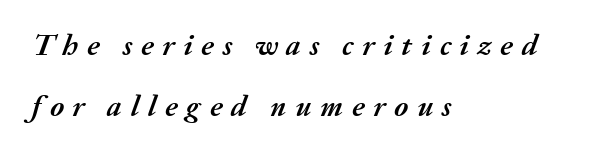
The face used here has a pronounced slope to its letters. Note the varied advance widths — an 'i' is clearly narrower than an 'm'. The letters are spread apart with noticeably loose tracking. Does the leading feel generous? Absolutely, it's lavish.
